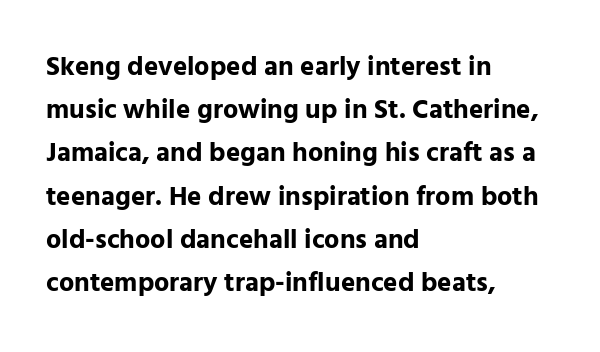
{"italic": "no", "bold": "yes", "underline": "no", "align": "left", "line_spacing": "normal", "line_spacing_ratio": 1.6, "letter_spacing": "normal", "letter_spacing_em": 0.0, "glyph_px": 27}
